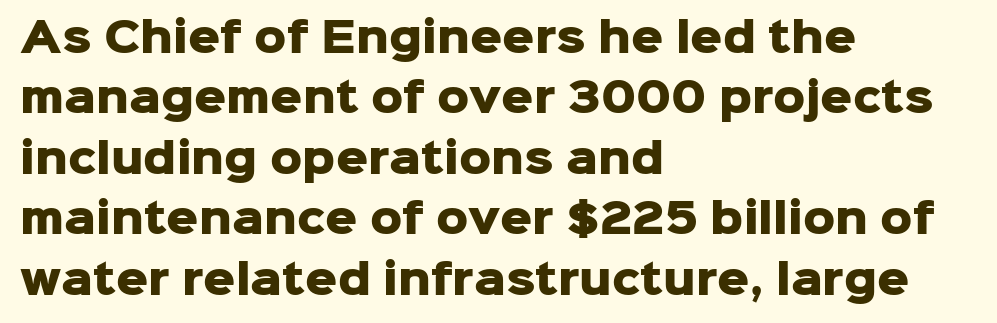
The image shows 40 px heavy sans-serif type, upright; set left-aligned, normal line spacing (1.51x), normal letter spacing, not underlined; low stroke contrast and a medium x-height.
